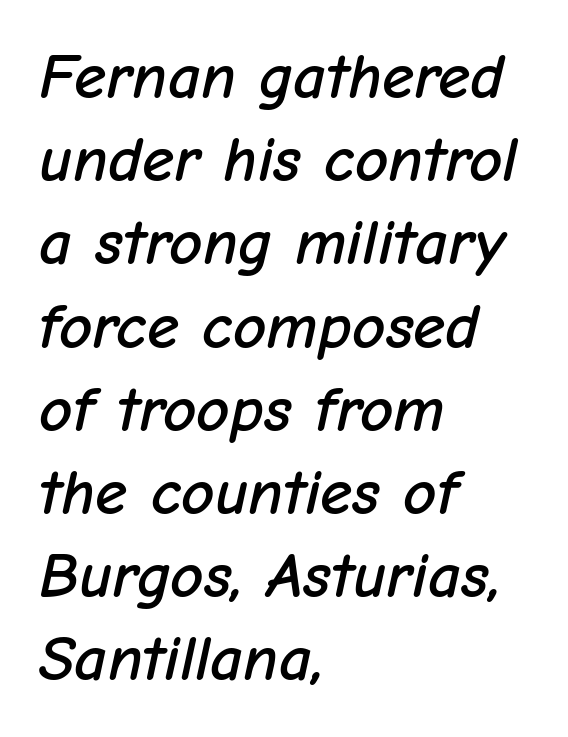
The image shows 65 px text type, italic (leaning right); set left-aligned, normal line spacing (1.28x), normal letter spacing, not underlined; low stroke contrast and a medium x-height.
